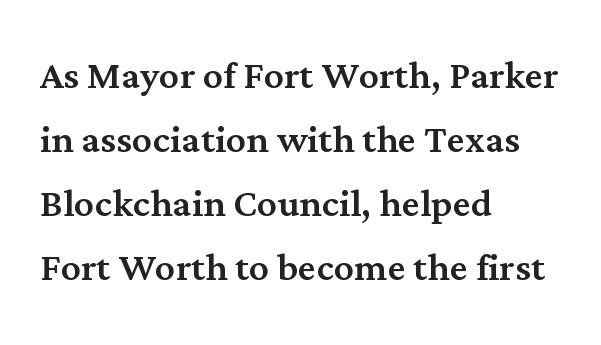
The image shows 50 px serif type, upright; set left-aligned, normal line spacing (1.28x), normal letter spacing, not underlined; medium stroke contrast and a medium x-height.
